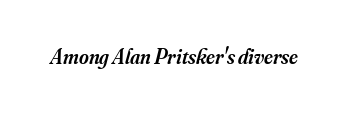
Slightly chunky letters — semibold, I'd say, not full bold. Posture: slanted. No extra tracking has been applied to these lines. Plain, unruled lines of type.
